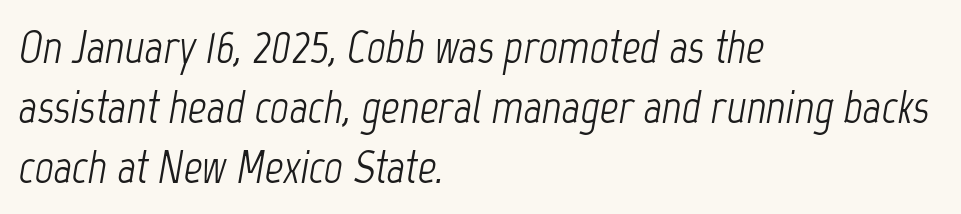
The paragraph shown leans on its left margin. The area under the type is left untouched. This is not heavy type; no bold has been used. The letterforms sit shoulder to shoulder at normal distance.
